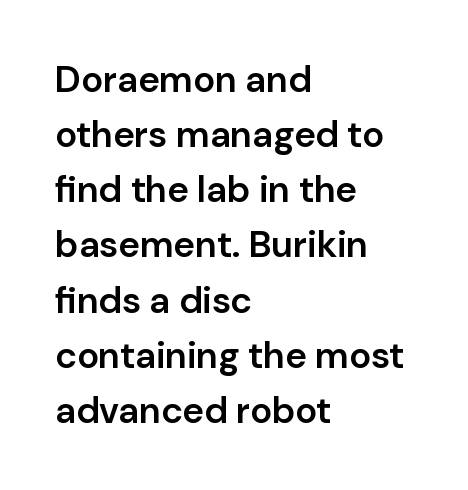
Q: Is the text bold? A: Semi-bold.
Q: Is the text italic (slanted)? A: No, it is upright.
Q: Is the typeface a serif or a sans-serif typeface? A: Sans-serif.
Q: Is the text underlined? A: No.
Q: How is the paragraph aligned? A: Left-aligned.
Q: Is the spacing between letters normal or unusually wide? A: Normal.
Q: Is the spacing between lines tight, normal or loose? A: Normal.
Q: Width (condensed, normal, or wide)? A: Normal.
Q: Stroke contrast? A: Low.
Q: x-height? A: Medium.
Q: Monospaced? A: No.
